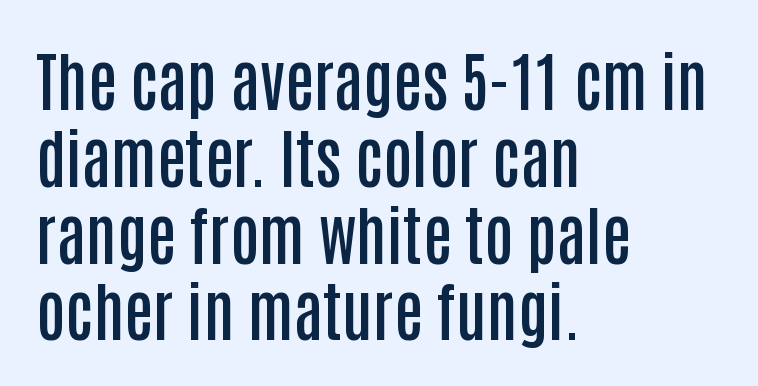
When letters stand straight like this, we call the style roman or upright. Descenders hang freely into open space. The rag falls on the right side of this text block. The rendering keeps characters at their native spacing. The glyphs in this specimen are sans serif. Spacing verdict: proportional, widths tailored to each character.
